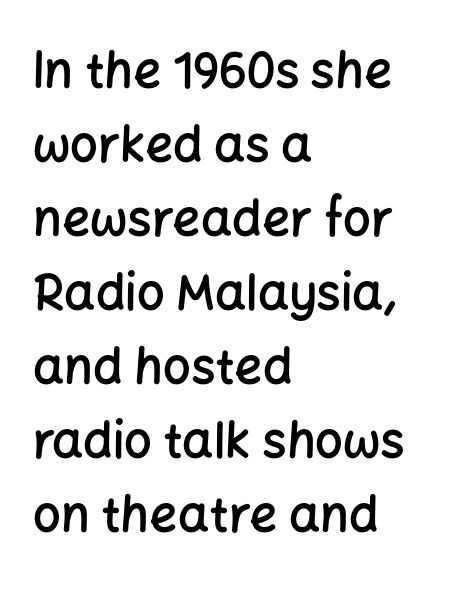
The rendering uses a semibold face; strokes are thickened but not to full bold. The paragraph has a hard left edge and a soft right edge. Type without underlining. These lines keep a tight, regular rhythm from letter to letter.
